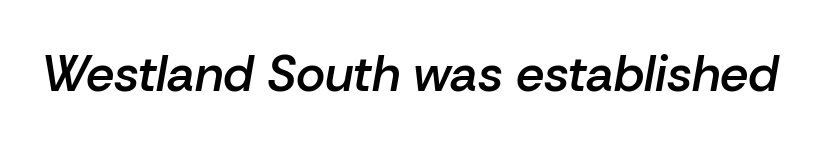
{"italic": "yes", "lean": "right", "slant_degrees": 10, "bold": "semi", "weight": "semibold", "width": "normal", "stroke_contrast": "low", "x_height": "medium", "monospaced": "no", "underline": "no", "letter_spacing": "normal", "letter_spacing_em": 0.0, "glyph_px": 50}
